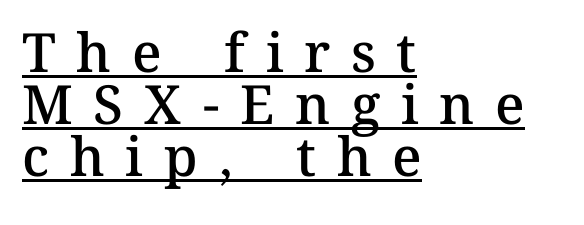
The passage shown is semibold, sitting just below true bold. The letters are spread apart with noticeably loose tracking. Line spacing here is tight. Spacing verdict: proportional, widths tailored to each character.
